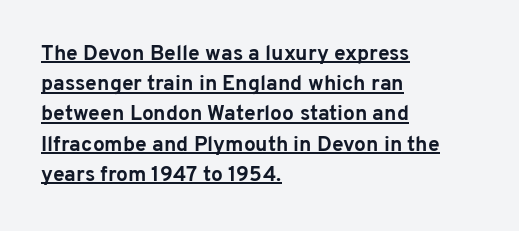
Q: Is the text bold? A: Yes.
Q: Is the text italic (slanted)? A: No, it is upright.
Q: Is the text underlined? A: Yes.
Q: How is the paragraph aligned? A: Left-aligned.
Q: Is the spacing between letters normal or unusually wide? A: Normal.
Q: Is the spacing between lines tight, normal or loose? A: Normal.
